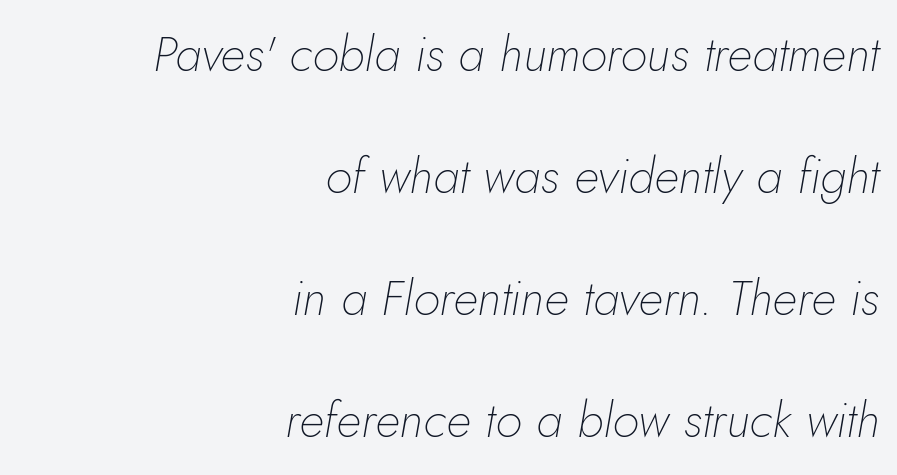
The image shows 49 px thin type, italic (leaning right); set right-aligned, loose line spacing (2.49x), normal letter spacing, not underlined; low stroke contrast and a small x-height.
